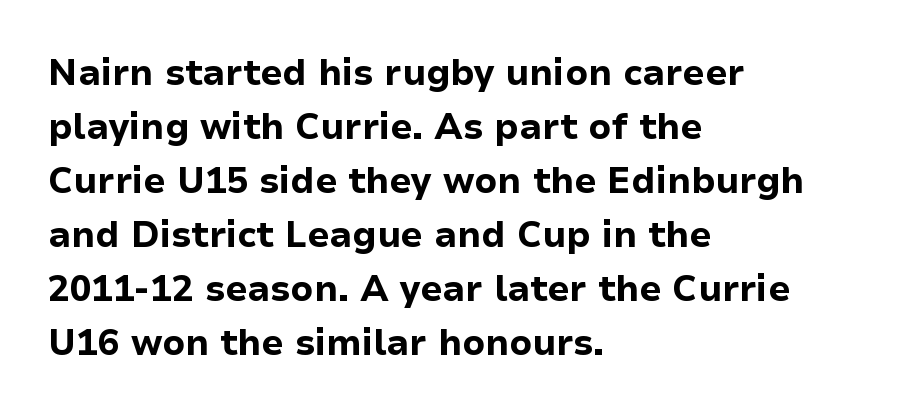
The image shows 36 px bold sans-serif type, upright; set left-aligned, normal line spacing (1.5x), normal letter spacing, not underlined; low stroke contrast and a medium x-height.
